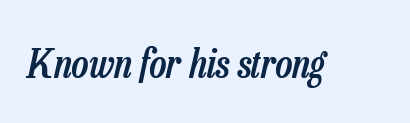
Q: Is the text bold? A: Semi-bold.
Q: Is the text italic (slanted)? A: Yes, it leans right by about 13 degrees.
Q: Is the text underlined? A: No.
Q: Is the spacing between letters normal or unusually wide? A: Normal.
Q: Width (condensed, normal, or wide)? A: Condensed.
Q: Stroke contrast? A: Low.
Q: x-height? A: Medium.
Q: Monospaced? A: No.
